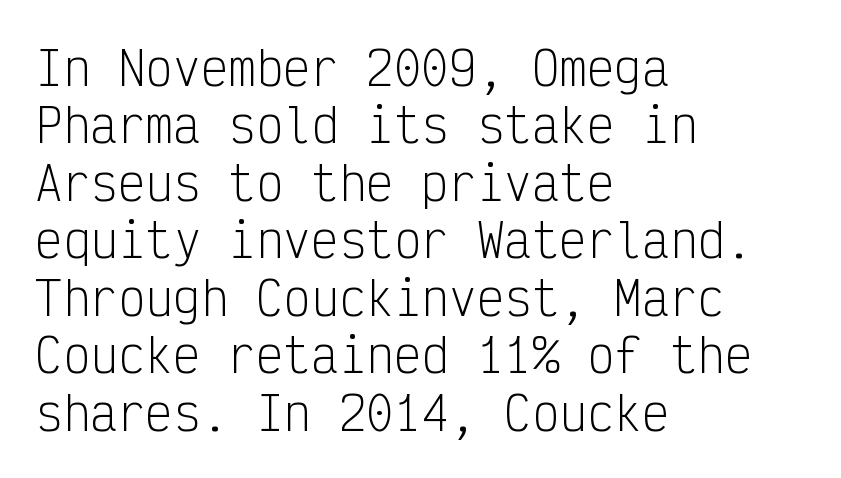
Each line starts at the same left margin while the right side varies. The letters carry no serifs — their stems end cleanly without finishing strokes. Here the designer chose a console-style face with uniform glyph widths. Caption: face not bold, strokes unweighted. Is there any slant? The stems are plumb.
